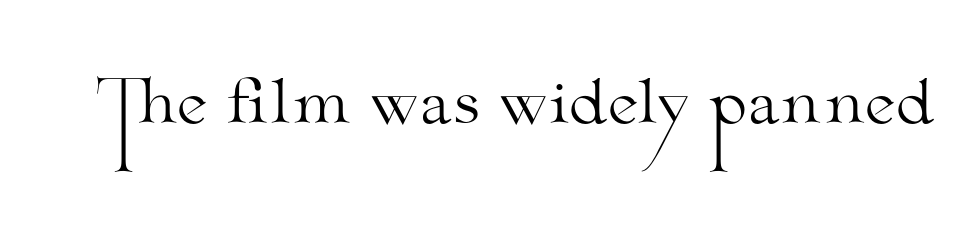
The image shows 60 px light, wide serif type, upright; set normal letter spacing, not underlined; medium stroke contrast and a small x-height.
